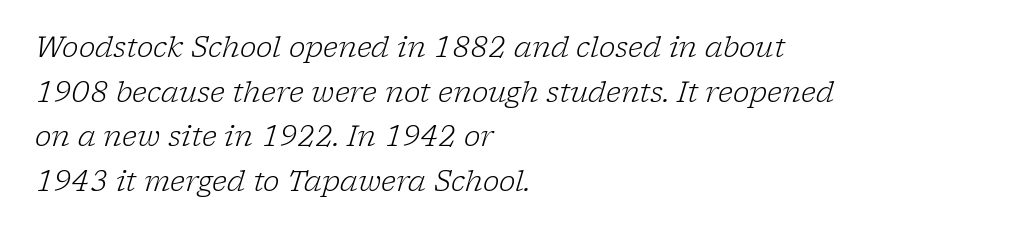
Q: Is the text bold? A: No.
Q: Is the text italic (slanted)? A: Yes, it leans right by about 17 degrees.
Q: Is the typeface a serif or a sans-serif typeface? A: Serif.
Q: Is the text underlined? A: No.
Q: How is the paragraph aligned? A: Left-aligned.
Q: Is the spacing between letters normal or unusually wide? A: Normal.
Q: Is the spacing between lines tight, normal or loose? A: Normal.
Q: Width (condensed, normal, or wide)? A: Normal.
Q: Stroke contrast? A: Low.
Q: x-height? A: Medium.
Q: Monospaced? A: No.
